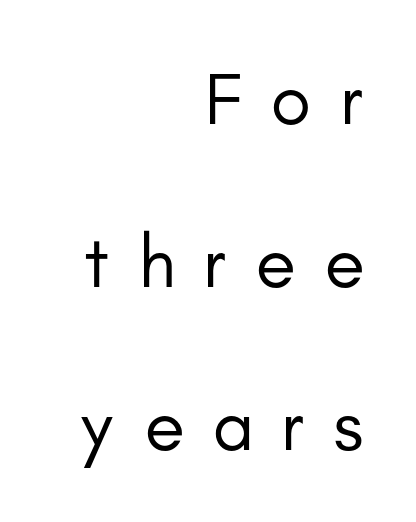
Q: Is the text bold? A: No.
Q: Is the text italic (slanted)? A: No, it is upright.
Q: Is the typeface a serif or a sans-serif typeface? A: Sans-serif.
Q: Is the text underlined? A: No.
Q: How is the paragraph aligned? A: Right-aligned.
Q: Is the spacing between letters normal or unusually wide? A: Unusually wide.
Q: Is the spacing between lines tight, normal or loose? A: Loose.
Q: Width (condensed, normal, or wide)? A: Normal.
Q: Stroke contrast? A: Low.
Q: x-height? A: Small.
Q: Monospaced? A: No.
